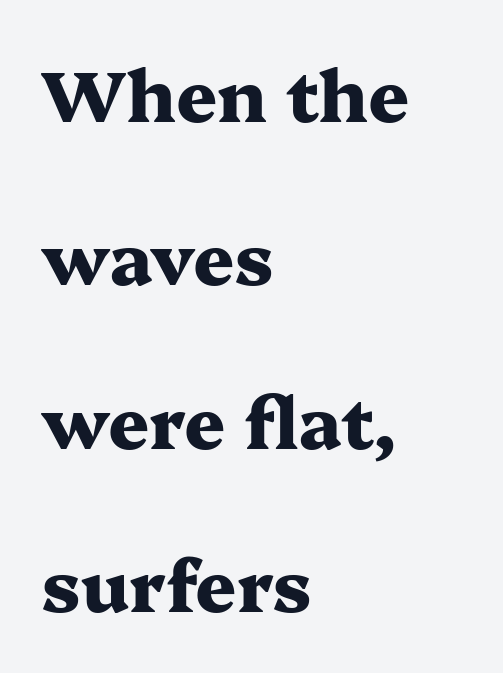
{"serif": "yes", "italic": "no", "bold": "yes", "weight": "heavy", "width": "wide", "stroke_contrast": "medium", "x_height": "medium", "monospaced": "no", "underline": "no", "align": "left", "line_spacing": "loose", "line_spacing_ratio": 2.27, "letter_spacing": "normal", "letter_spacing_em": 0.0, "glyph_px": 72}
